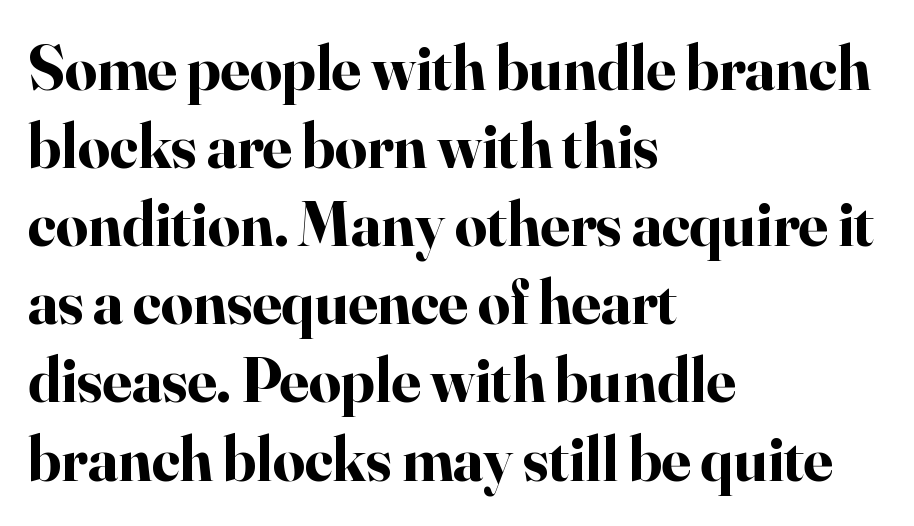
Q: Is the text bold? A: Yes.
Q: Is the text italic (slanted)? A: No, it is upright.
Q: Is the typeface a serif or a sans-serif typeface? A: Serif.
Q: Is the text underlined? A: No.
Q: How is the paragraph aligned? A: Left-aligned.
Q: Is the spacing between letters normal or unusually wide? A: Normal.
Q: Width (condensed, normal, or wide)? A: Normal.
Q: Stroke contrast? A: High.
Q: x-height? A: Small.
Q: Monospaced? A: No.
